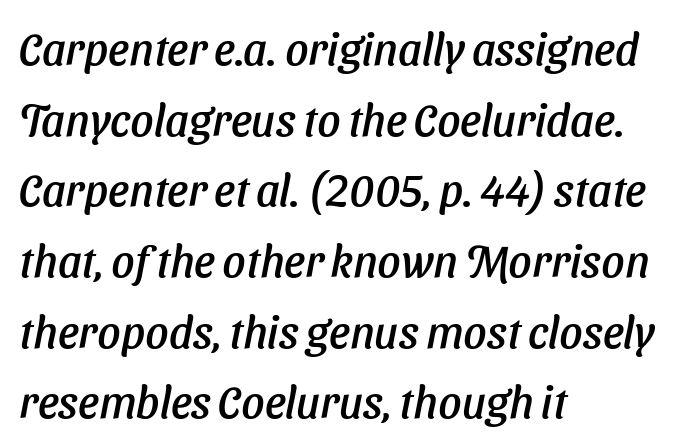
Q: Is the typeface a serif or a sans-serif typeface? A: Serif.
Q: Is the text underlined? A: No.
Q: How is the paragraph aligned? A: Left-aligned.
Q: Is the spacing between letters normal or unusually wide? A: Normal.
Q: Is the spacing between lines tight, normal or loose? A: Normal.
Q: Width (condensed, normal, or wide)? A: Normal.
Q: Stroke contrast? A: Low.
Q: x-height? A: Medium.
Q: Monospaced? A: No.
